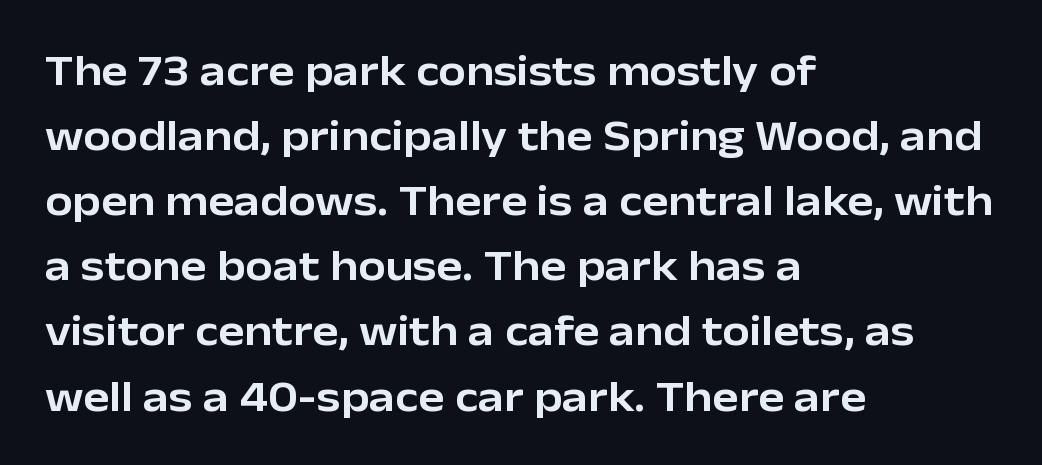
The image shows 44 px sans-serif type, upright; set left-aligned, normal line spacing (1.48x), normal letter spacing, not underlined; low stroke contrast and a medium x-height.
